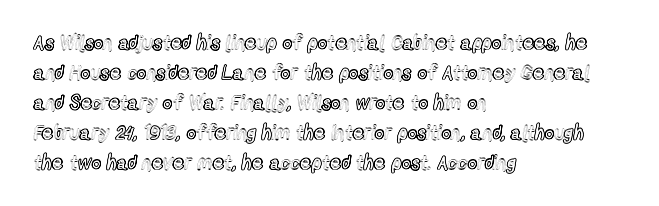
The image shows 20 px text type; set left-aligned, normal line spacing (1.5x), normal letter spacing, not underlined.
